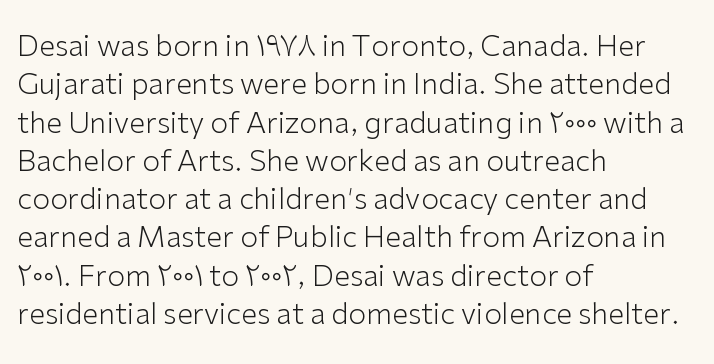
{"serif": "no", "italic": "no", "bold": "no", "weight": "light", "width": "normal", "stroke_contrast": "low", "x_height": "medium", "monospaced": "no", "underline": "no", "align": "left", "line_spacing": "normal", "line_spacing_ratio": 1.32, "letter_spacing": "normal", "letter_spacing_em": 0.0, "glyph_px": 29}
